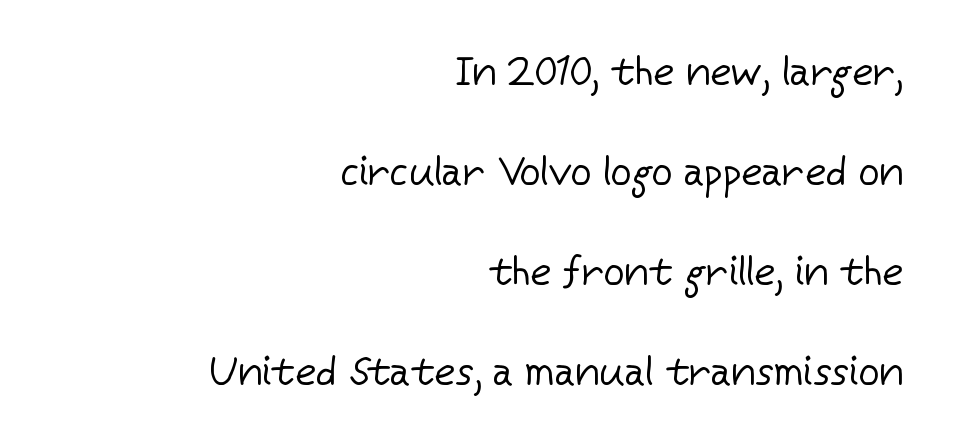
Q: Is the text bold? A: No.
Q: Is the text italic (slanted)? A: No, it is upright.
Q: Is the typeface a serif or a sans-serif typeface? A: Sans-serif.
Q: Is the text underlined? A: No.
Q: How is the paragraph aligned? A: Right-aligned.
Q: Is the spacing between letters normal or unusually wide? A: Normal.
Q: Is the spacing between lines tight, normal or loose? A: Loose.
Q: Width (condensed, normal, or wide)? A: Normal.
Q: Stroke contrast? A: Low.
Q: x-height? A: Medium.
Q: Monospaced? A: No.
